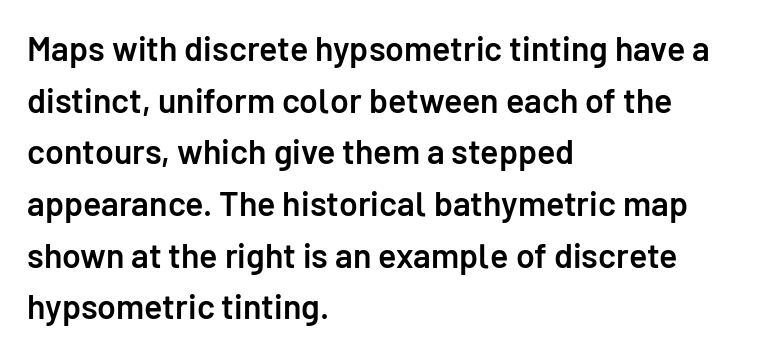
Designer's note — italics off, roman on. Set as a demibold, roughly 600 on the weight scale. How would I describe the line gaps? Plain and ordinary. The letters sit at their default tracking, neither squeezed nor spread.
